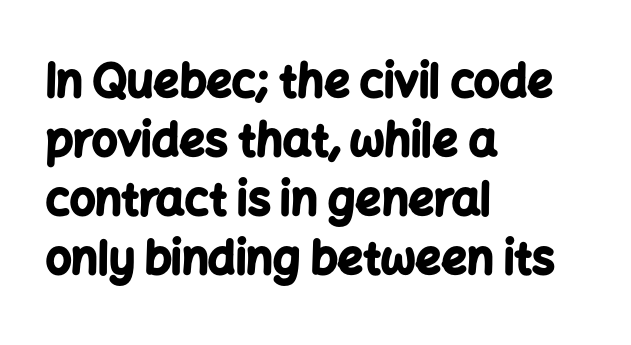
As a designer I'd log this as weight 700, bold. Underline: absent. Upright lettering throughout. Nope, no serifs anywhere on these letters.
